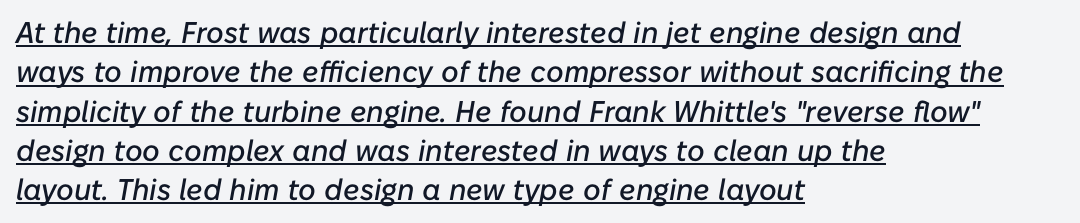
Q: Is the text italic (slanted)? A: Yes, it leans right by about 10 degrees.
Q: Is the text underlined? A: Yes.
Q: How is the paragraph aligned? A: Left-aligned.
Q: Is the spacing between letters normal or unusually wide? A: Normal.
Q: Is the spacing between lines tight, normal or loose? A: Normal.
Q: Width (condensed, normal, or wide)? A: Normal.
Q: Stroke contrast? A: Low.
Q: x-height? A: Medium.
Q: Monospaced? A: No.
